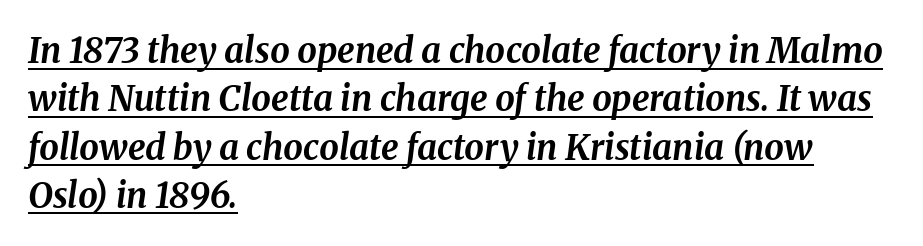
Layout note: lines flush left. Descenders here cross a horizontal rule under the line. The strokes are fattened all the way to bold. The passage shown is typed in a proportional face where columns would drift.
